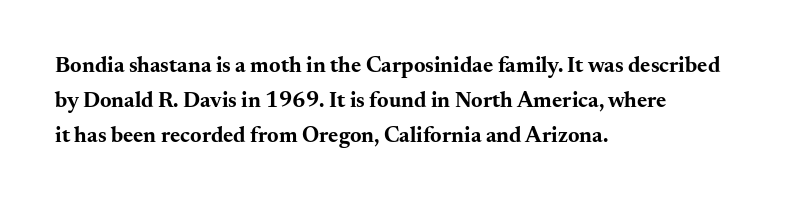
Q: Is the text bold? A: Yes.
Q: Is the text italic (slanted)? A: No, it is upright.
Q: Is the text underlined? A: No.
Q: How is the paragraph aligned? A: Left-aligned.
Q: Is the spacing between letters normal or unusually wide? A: Normal.
Q: Is the spacing between lines tight, normal or loose? A: Normal.
